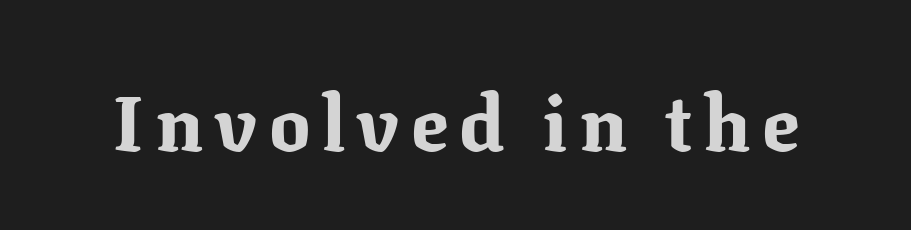
Proportional: the letters do not fall into vertical columns. Heavy-handed strokes throughout: this text is bold. In terms of posture, this sample is upright. Yep, those are serifs on the letters. Letters rest on an invisible, unmarked baseline.
